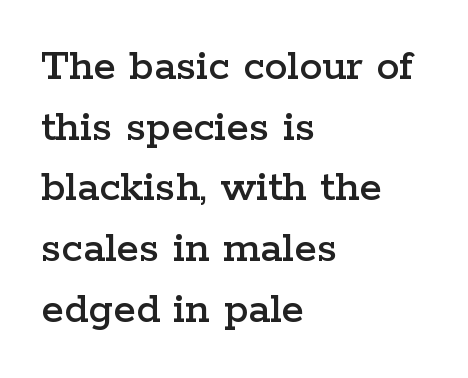
Q: Is the text italic (slanted)? A: No, it is upright.
Q: Is the typeface a serif or a sans-serif typeface? A: Serif.
Q: Is the text underlined? A: No.
Q: How is the paragraph aligned? A: Left-aligned.
Q: Is the spacing between letters normal or unusually wide? A: Normal.
Q: Is the spacing between lines tight, normal or loose? A: Normal.
Q: Width (condensed, normal, or wide)? A: Wide.
Q: Stroke contrast? A: Low.
Q: x-height? A: Medium.
Q: Monospaced? A: No.
